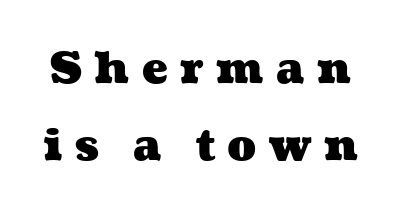
{"bold": "yes", "weight": "heavy", "width": "wide", "stroke_contrast": "medium", "x_height": "medium", "monospaced": "no", "underline": "no", "line_spacing_ratio": 1.78, "letter_spacing": "wide", "letter_spacing_em": 0.29, "glyph_px": 43}
